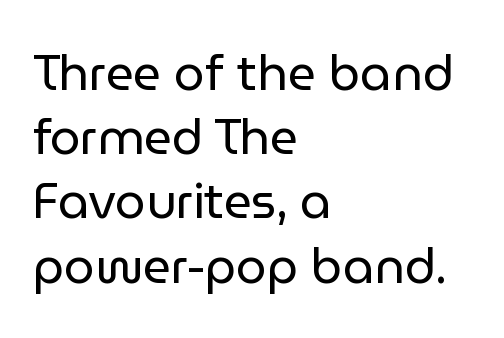
Q: Is the text bold? A: No.
Q: Is the text italic (slanted)? A: No, it is upright.
Q: Is the typeface a serif or a sans-serif typeface? A: Sans-serif.
Q: Is the text underlined? A: No.
Q: How is the paragraph aligned? A: Left-aligned.
Q: Is the spacing between letters normal or unusually wide? A: Normal.
Q: Is the spacing between lines tight, normal or loose? A: Normal.
Q: Width (condensed, normal, or wide)? A: Normal.
Q: Stroke contrast? A: Low.
Q: x-height? A: Medium.
Q: Monospaced? A: No.
